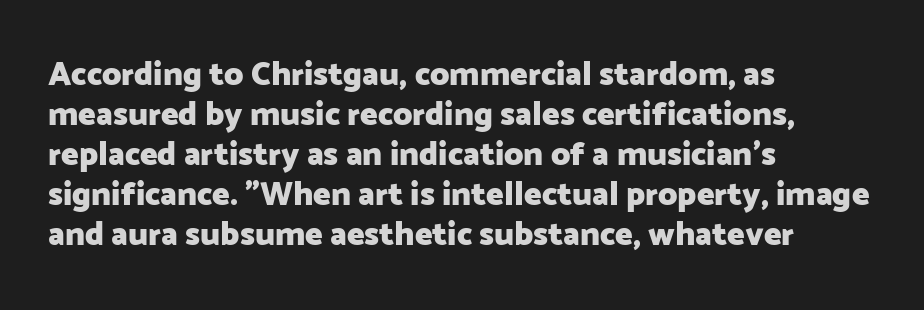
Ascenders rise straight up at ninety degrees. The paragraph shown leans on its left margin. Emphasis by weight is at full strength: bold. Underline: absent. I'd call this a sans setting — the letters go barefoot. The passage shown is typed in a proportional face where columns would drift.
